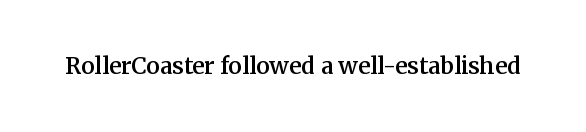
{"italic": "no", "bold": "semi", "underline": "no", "letter_spacing": "normal", "letter_spacing_em": 0.0, "glyph_px": 23}
